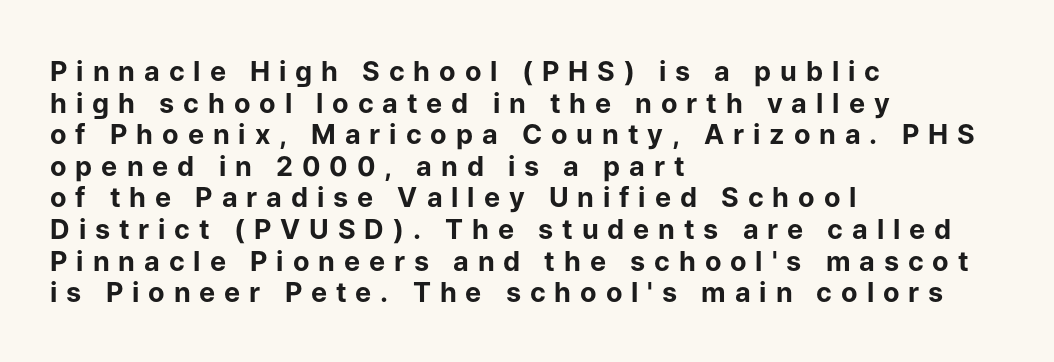
Q: Is the text bold? A: Yes.
Q: Is the text italic (slanted)? A: No, it is upright.
Q: Is the text underlined? A: No.
Q: How is the paragraph aligned? A: Left-aligned.
Q: Is the spacing between letters normal or unusually wide? A: Unusually wide.
